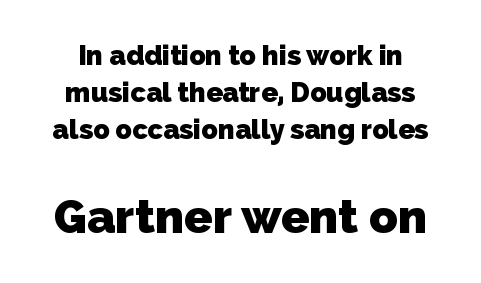
The block of text has a typical density, with ordinary space between rows. Unlike a traditional serif, this face leaves its strokes unadorned. The type is set solid horizontally, with unmodified tracking. Weight check: bold — yes, fully. The strip under each line holds only bare page. Caption: upper text group reduced, lower text group enlarged.
